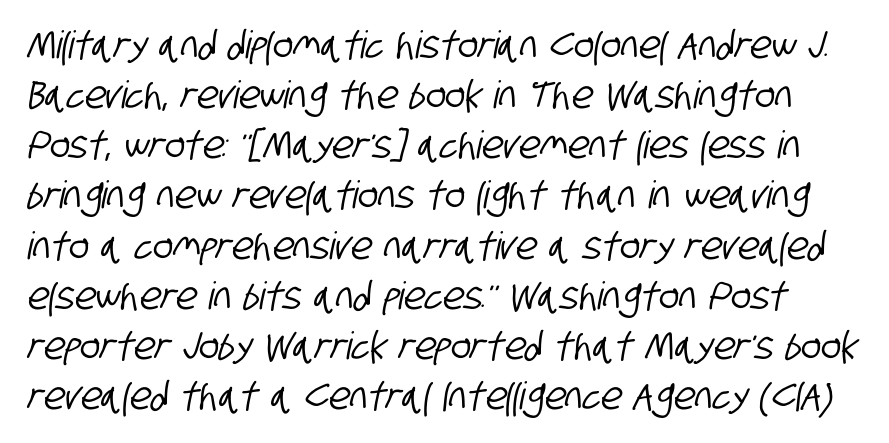
The image shows 38 px condensed sans-serif type; set normal line spacing (1.32x), normal letter spacing, not underlined; low stroke contrast and a large x-height.
